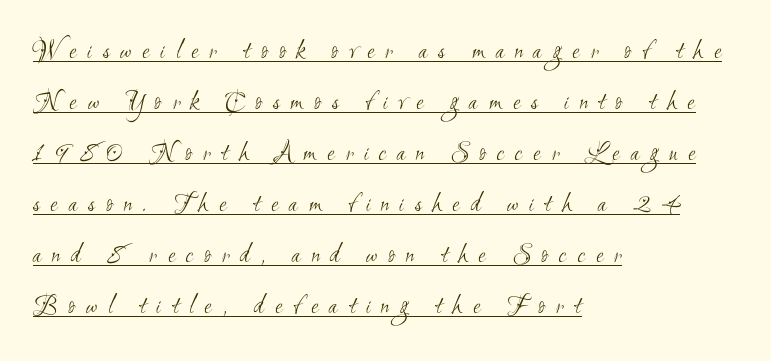
The image shows 27 px text type; set left-aligned, line spacing 1.89x, unusually wide letter spacing (+0.39 em), underlined.
